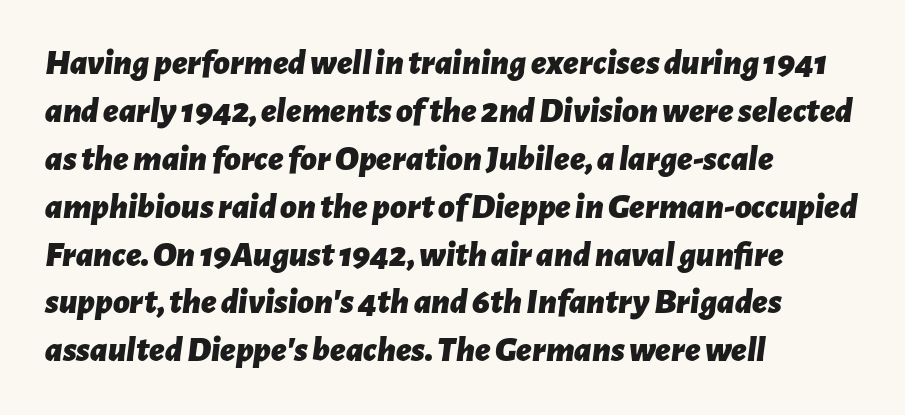
Honestly, the letter spacing is just normal — you wouldn't notice it. The typesetting leans heavy: a genuine bold. Baseline-to-baseline distance is the conventional proportion of letter height. A classic flush-left, rag-right setting is used for this passage. Do the characters align in a grid? No, the font is proportional.
